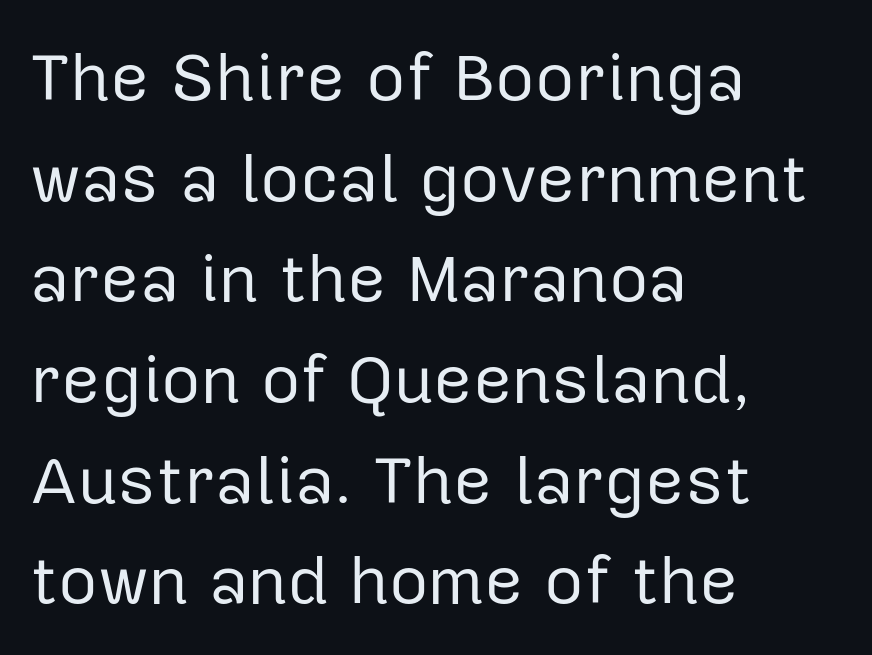
Spacing verdict: proportional, widths tailored to each character. The line-height multiplier appears to be the usual default. Every character sits straight up, as roman type does. Stems here are at most as thick as an everyday book face.
